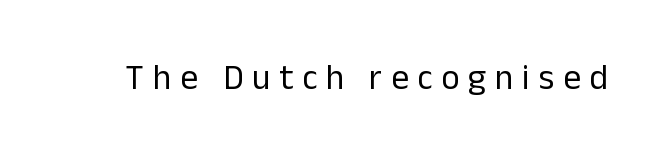
The image shows 35 px regular-weight sans-serif type, upright; set unusually wide letter spacing (+0.25 em), not underlined; low stroke contrast and a medium x-height.
